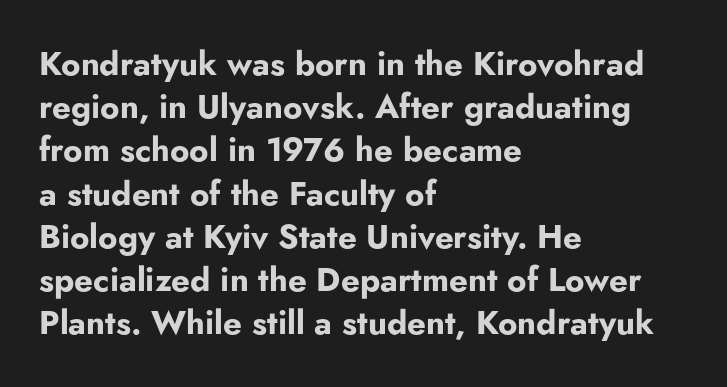
Weight check: bold — yes, fully. Here the glyphs are tracked normally, forming tight word shapes. Here the designer chose a conventional face with non-uniform glyph widths. Vertically, the passage feels balanced, rows spaced as you'd expect. This is the regular roman posture of the typeface.
